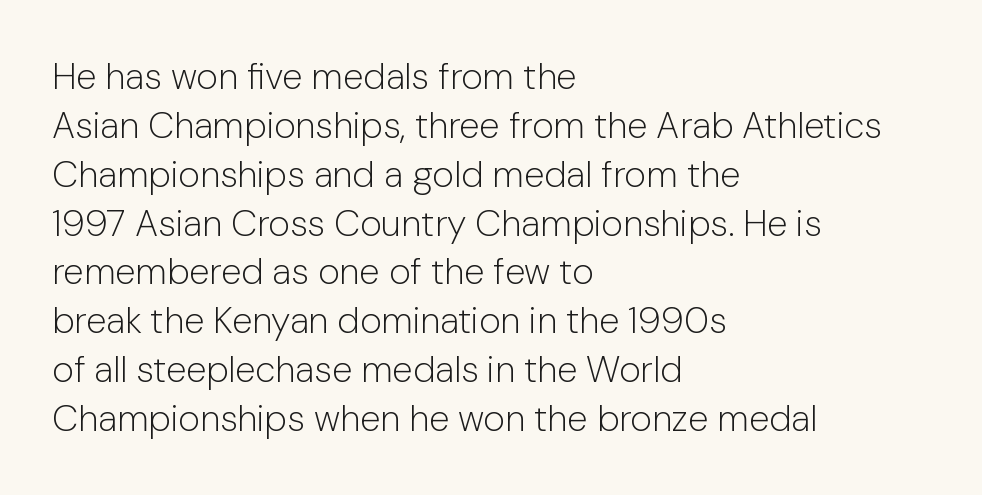
{"serif": "no", "italic": "no", "bold": "no", "weight": "light", "width": "normal", "stroke_contrast": "low", "x_height": "medium", "monospaced": "no", "underline": "no", "align": "left", "line_spacing": "normal", "line_spacing_ratio": 1.32, "letter_spacing": "normal", "letter_spacing_em": 0.0, "glyph_px": 37}
